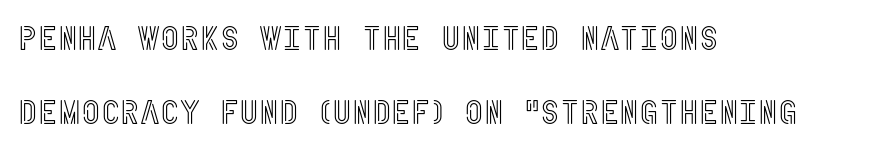
{"italic": "no", "width": "condensed", "x_height": "large", "underline": "no", "align": "left", "line_spacing": "loose", "line_spacing_ratio": 2.17, "letter_spacing": "normal", "letter_spacing_em": 0.0, "glyph_px": 34}
